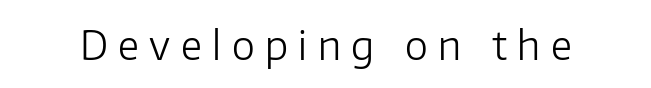
A light-to-regular cut is what we see here. Varying glyph widths throughout — classic text-font behaviour. The gaps between neighbouring characters are conspicuously large. Grotesque or geometric, the face here clearly has no serifs. Posture: upright roman.
